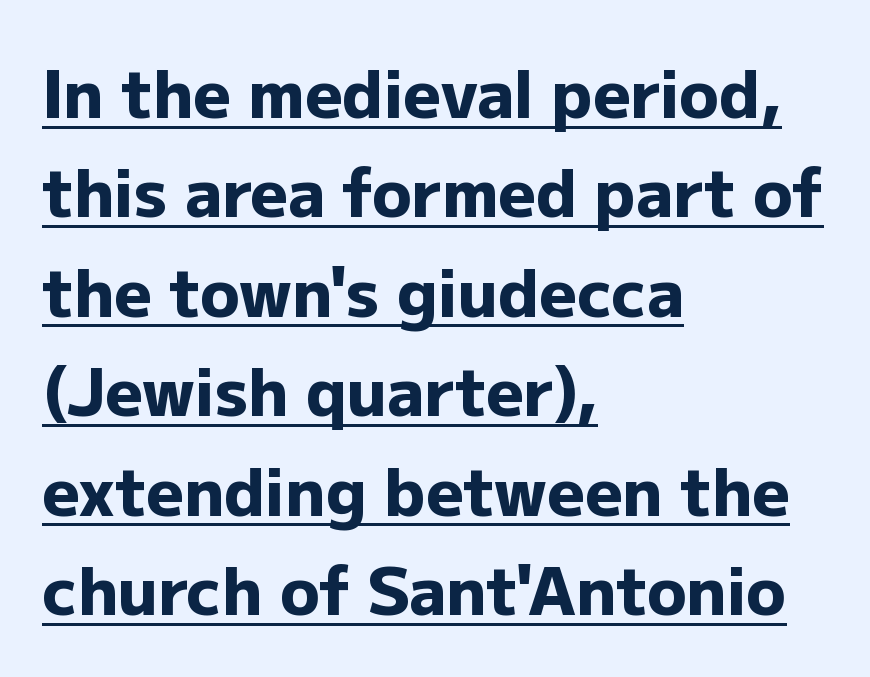
{"serif": "no", "italic": "no", "bold": "yes", "weight": "heavy", "width": "normal", "stroke_contrast": "low", "x_height": "medium", "monospaced": "no", "underline": "yes", "align": "left", "line_spacing": "normal", "line_spacing_ratio": 1.53, "letter_spacing": "normal", "letter_spacing_em": 0.0, "glyph_px": 65}
